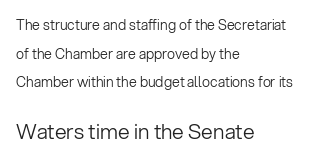
Descenders hang freely into open space. No letter is thick-stroked: the sample isn't bold. The compositor pushed each line to the left boundary. Honestly, the rows look like they've been pulled way apart.
